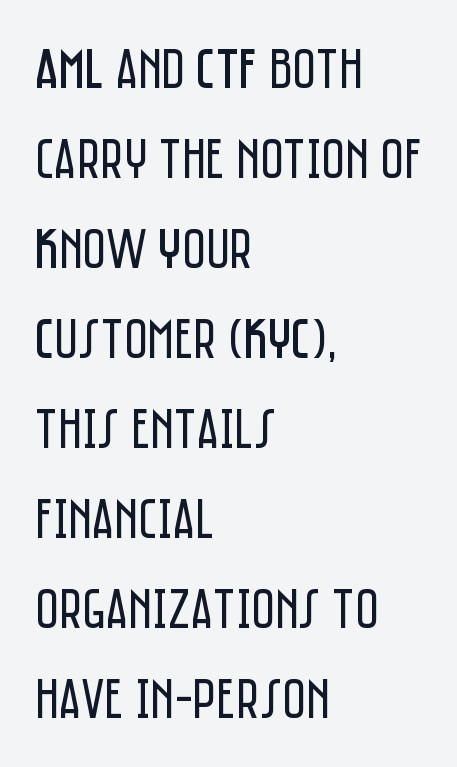
Q: Is the text bold? A: No.
Q: Is the text italic (slanted)? A: No, it is upright.
Q: Is the typeface a serif or a sans-serif typeface? A: Sans-serif.
Q: Is the text underlined? A: No.
Q: How is the paragraph aligned? A: Left-aligned.
Q: Is the spacing between letters normal or unusually wide? A: Normal.
Q: Is the spacing between lines tight, normal or loose? A: Normal.
Q: Width (condensed, normal, or wide)? A: Condensed.
Q: Stroke contrast? A: Low.
Q: x-height? A: Large.
Q: Monospaced? A: No.
